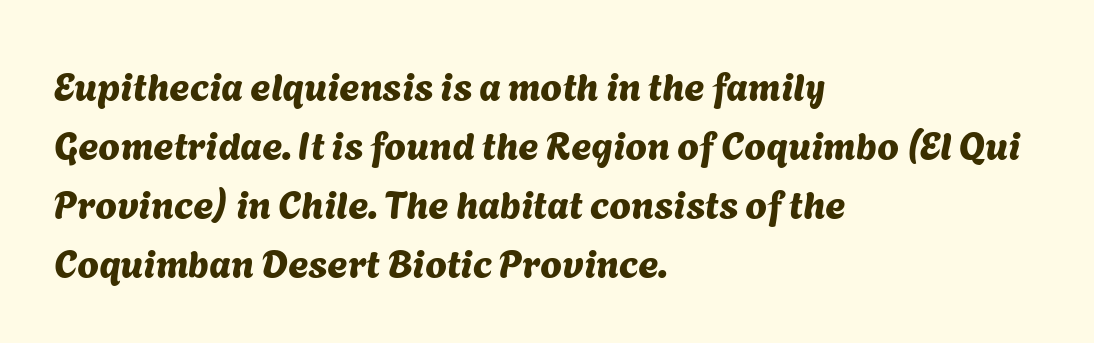
Q: Is the typeface a serif or a sans-serif typeface? A: Sans-serif.
Q: Is the text underlined? A: No.
Q: How is the paragraph aligned? A: Left-aligned.
Q: Is the spacing between letters normal or unusually wide? A: Normal.
Q: Is the spacing between lines tight, normal or loose? A: Normal.
Q: Width (condensed, normal, or wide)? A: Normal.
Q: Stroke contrast? A: Medium.
Q: x-height? A: Medium.
Q: Monospaced? A: No.
